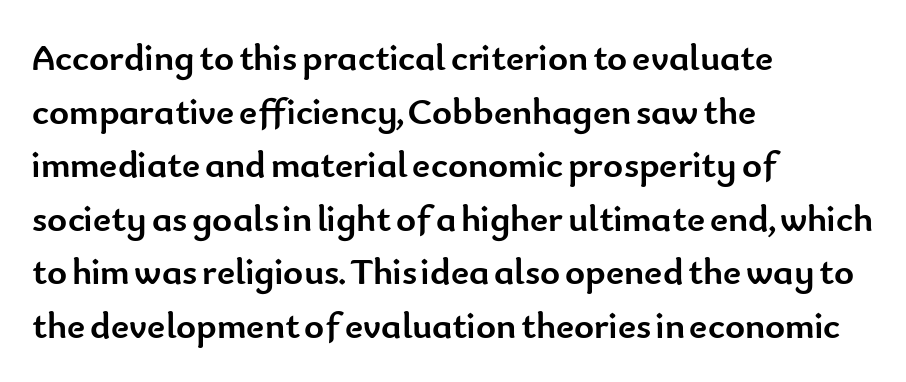
Q: Is the text bold? A: Yes.
Q: Is the text italic (slanted)? A: No, it is upright.
Q: Is the typeface a serif or a sans-serif typeface? A: Sans-serif.
Q: Is the text underlined? A: No.
Q: How is the paragraph aligned? A: Left-aligned.
Q: Is the spacing between letters normal or unusually wide? A: Normal.
Q: Is the spacing between lines tight, normal or loose? A: Normal.
Q: Width (condensed, normal, or wide)? A: Normal.
Q: Stroke contrast? A: Low.
Q: x-height? A: Small.
Q: Monospaced? A: No.
